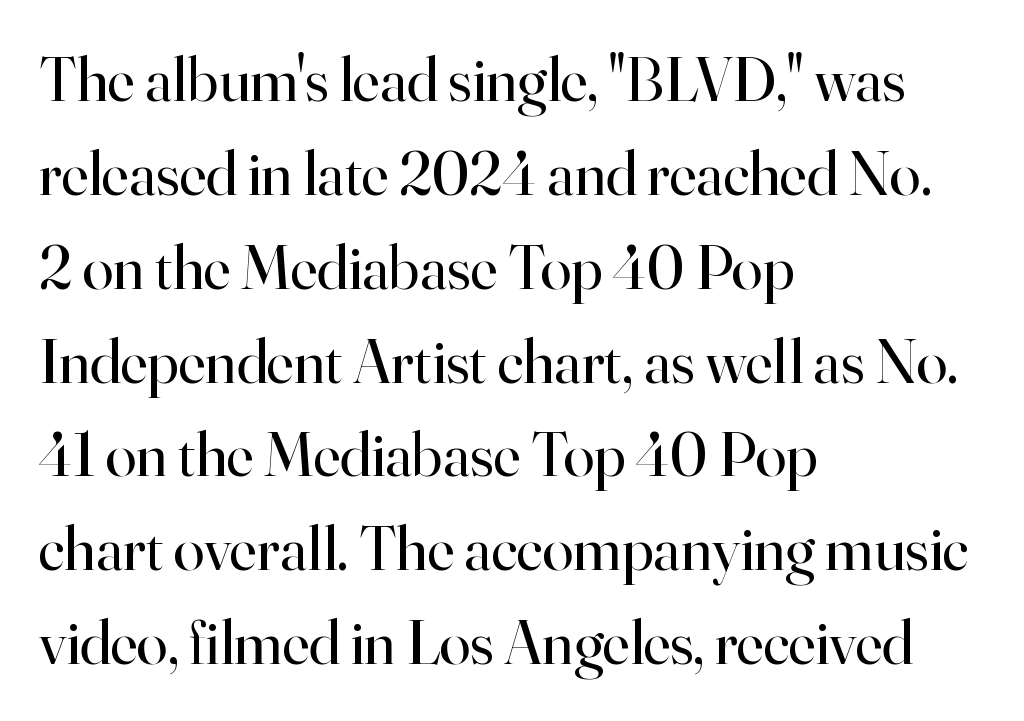
These lines are rendered in a variable-pitch font. Short and long lines alike share a common starting point at left. On a weight scale, this lands at 450 or below. The rows are spaced the way most documents space them. Ordinary non-slanted type is in use.
